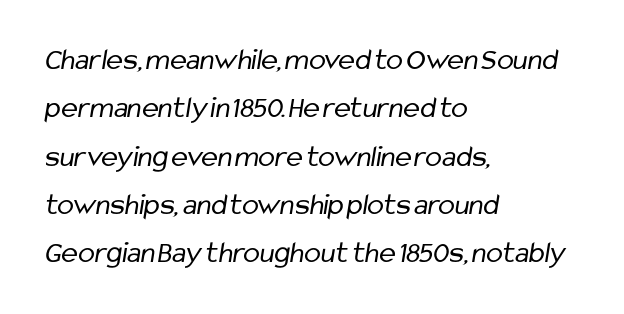
The image shows 31 px regular-weight, condensed sans-serif type; set left-aligned, normal line spacing (1.56x), normal letter spacing, not underlined; low stroke contrast and a medium x-height.
